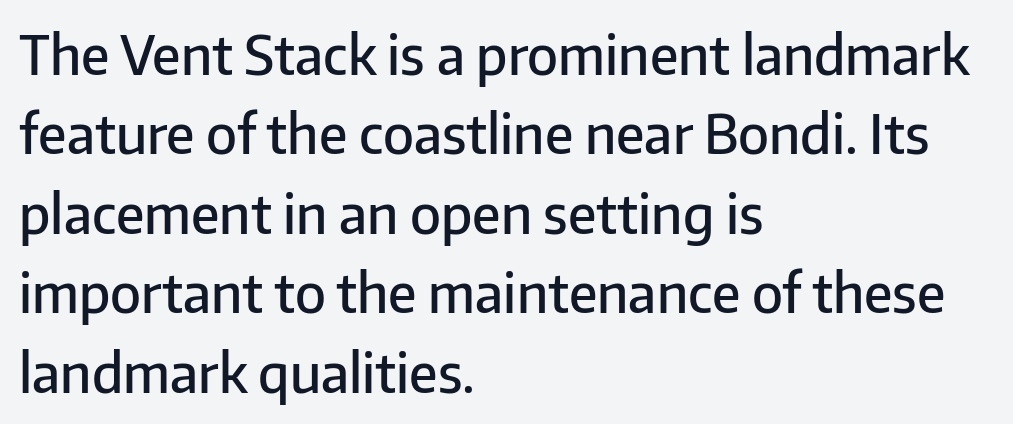
The glyphs are unaccompanied by any horizontal stroke below them. This sample has the flowing, uneven cadence of proportional lettering. Caption: semibold face, moderately heavy strokes. Quick note: interline space is typical. Grotesque or geometric, the face here clearly has no serifs.
